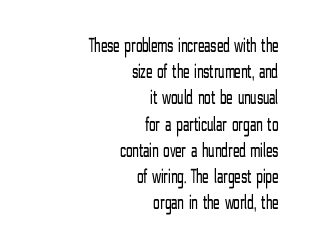
{"italic": "no", "bold": "no", "underline": "no", "align": "right", "line_spacing": "normal", "line_spacing_ratio": 1.25, "letter_spacing": "normal", "letter_spacing_em": 0.0, "glyph_px": 21}
